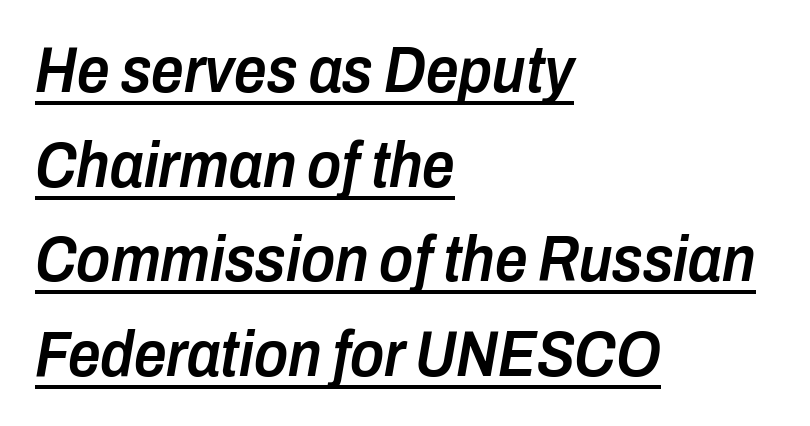
Q: Is the text bold? A: Semi-bold.
Q: Is the text italic (slanted)? A: Yes, it leans right by about 10 degrees.
Q: Is the text underlined? A: Yes.
Q: How is the paragraph aligned? A: Left-aligned.
Q: Is the spacing between letters normal or unusually wide? A: Normal.
Q: Is the spacing between lines tight, normal or loose? A: Normal.
Q: Width (condensed, normal, or wide)? A: Condensed.
Q: Stroke contrast? A: Low.
Q: x-height? A: Medium.
Q: Monospaced? A: No.
